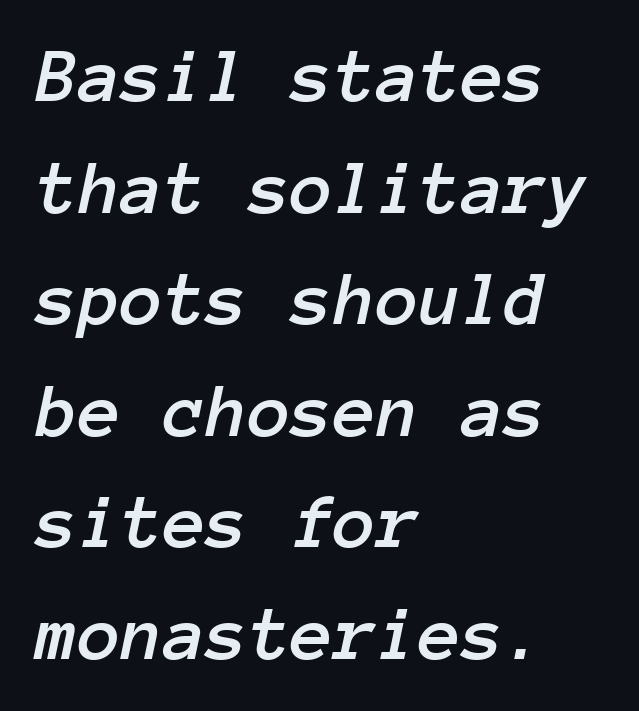
{"italic": "yes", "lean": "right", "slant_degrees": 12, "width": "normal", "stroke_contrast": "low", "x_height": "medium", "monospaced": "yes", "underline": "no", "align": "left", "line_spacing": "normal", "line_spacing_ratio": 1.43, "letter_spacing": "normal", "letter_spacing_em": 0.0, "glyph_px": 78}
